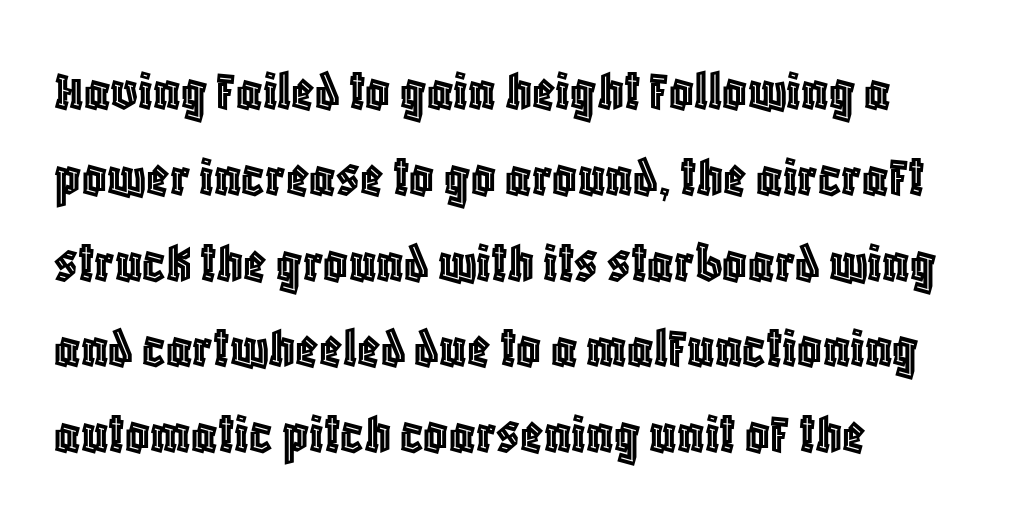
The image shows 60 px condensed type, upright; set left-aligned, normal line spacing (1.43x), normal letter spacing, not underlined; a large x-height.
